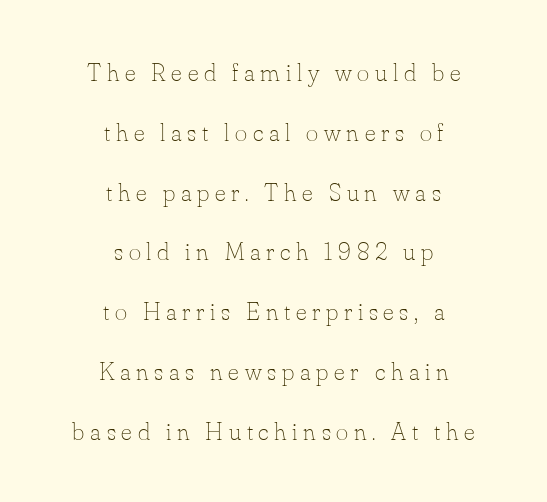
{"italic": "no", "bold": "no", "underline": "no", "align": "center", "line_spacing": "loose", "line_spacing_ratio": 2.3, "letter_spacing": "wide", "letter_spacing_em": 0.22, "glyph_px": 26}
